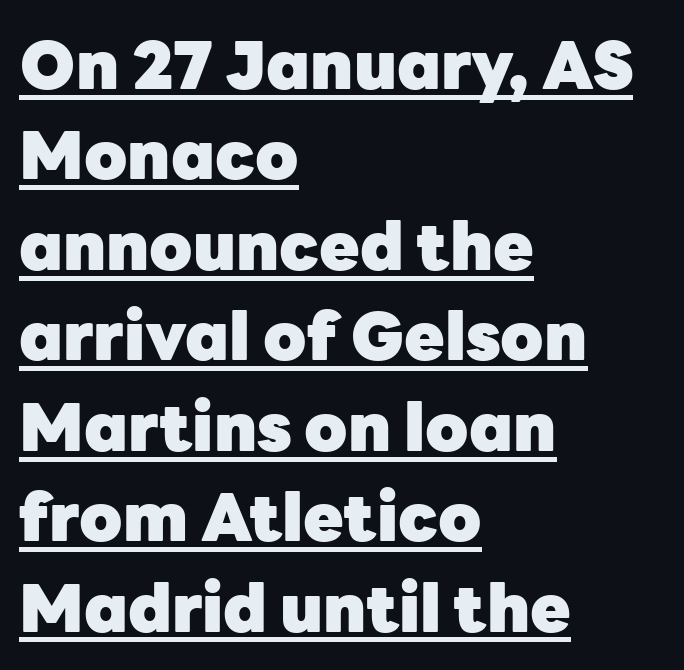
Q: Is the text bold? A: Yes.
Q: Is the text italic (slanted)? A: No, it is upright.
Q: Is the typeface a serif or a sans-serif typeface? A: Sans-serif.
Q: Is the text underlined? A: Yes.
Q: How is the paragraph aligned? A: Left-aligned.
Q: Is the spacing between letters normal or unusually wide? A: Normal.
Q: Is the spacing between lines tight, normal or loose? A: Normal.
Q: Width (condensed, normal, or wide)? A: Normal.
Q: Stroke contrast? A: Low.
Q: x-height? A: Medium.
Q: Monospaced? A: No.
